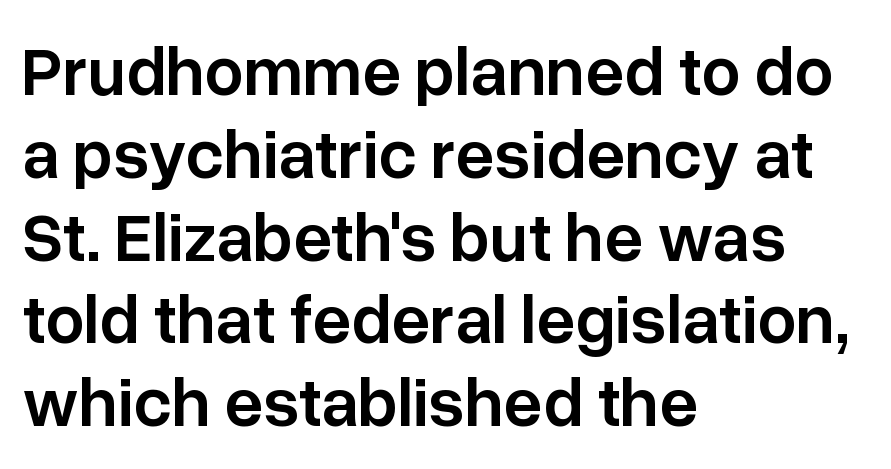
Q: Is the text bold? A: Semi-bold.
Q: Is the text italic (slanted)? A: No, it is upright.
Q: Is the typeface a serif or a sans-serif typeface? A: Sans-serif.
Q: Is the text underlined? A: No.
Q: How is the paragraph aligned? A: Left-aligned.
Q: Is the spacing between letters normal or unusually wide? A: Normal.
Q: Width (condensed, normal, or wide)? A: Normal.
Q: Stroke contrast? A: Low.
Q: x-height? A: Medium.
Q: Monospaced? A: No.
